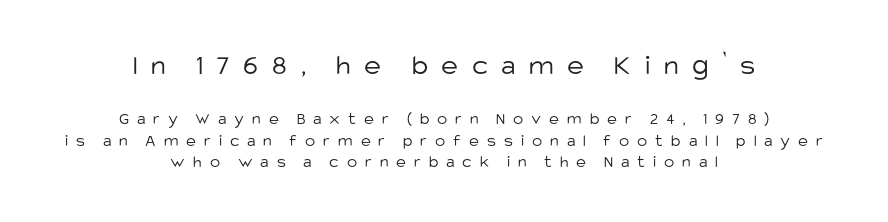
Reading top to bottom, the characters get smaller at the block break. Is there any slant? The stems are plumb. Honestly, there is no underline to notice here at all. Baseline-to-baseline distance is the conventional proportion of letter height. Do the characters align in a grid? No, the font is proportional.
